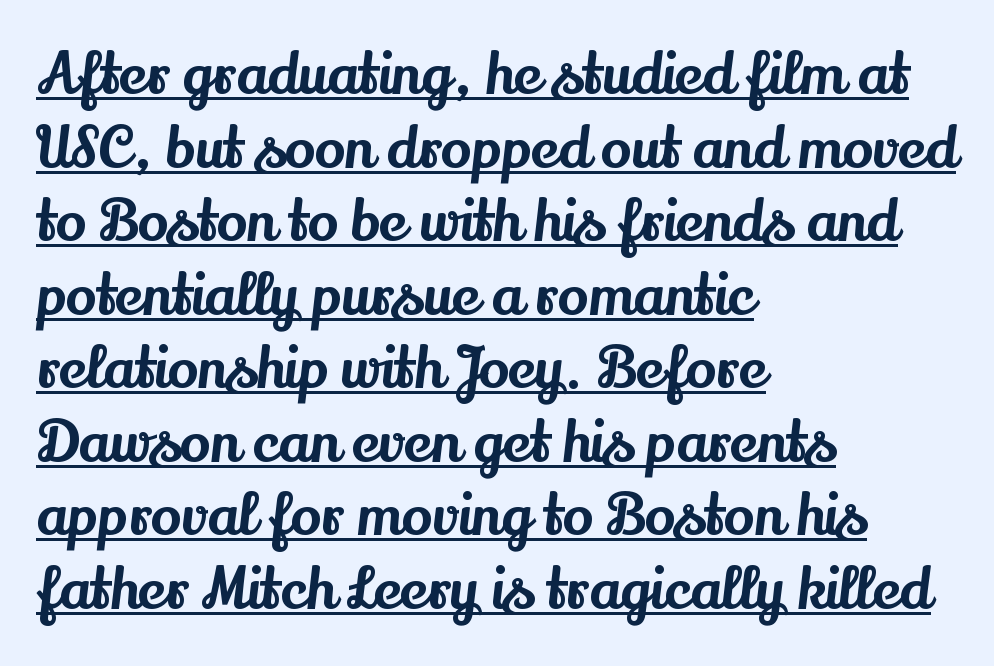
The image shows 57 px serif type; set left-aligned, normal line spacing (1.29x), normal letter spacing, underlined; medium stroke contrast and a small x-height.
